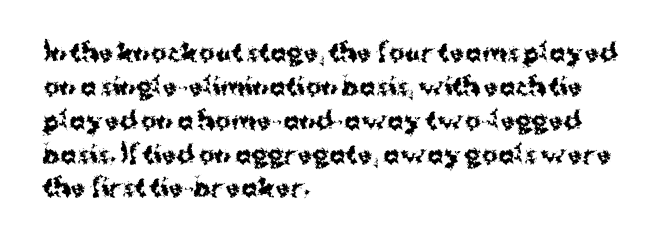
Q: Is the text bold? A: Yes.
Q: Is the text italic (slanted)? A: No, it is upright.
Q: Is the text underlined? A: No.
Q: How is the paragraph aligned? A: Left-aligned.
Q: Is the spacing between letters normal or unusually wide? A: Normal.
Q: Is the spacing between lines tight, normal or loose? A: Normal.
